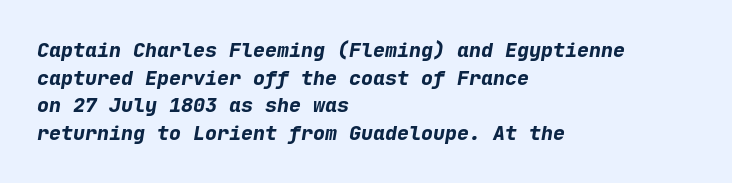
Q: Is the text bold? A: Yes.
Q: Is the text italic (slanted)? A: Yes, it leans right by about 9 degrees.
Q: Is the text underlined? A: No.
Q: How is the paragraph aligned? A: Left-aligned.
Q: Is the spacing between letters normal or unusually wide? A: Normal.
Q: Is the spacing between lines tight, normal or loose? A: Normal.
